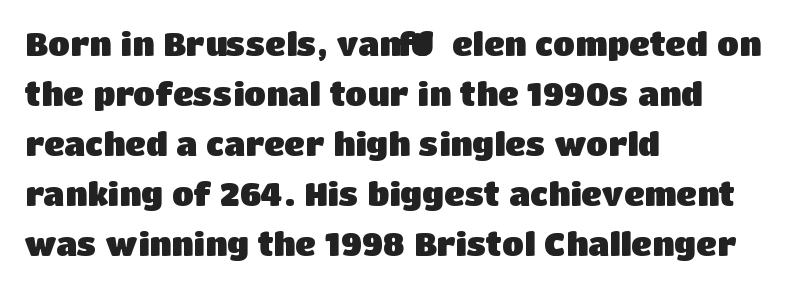
You could not count columns in this text — the font is proportionally spaced. Stroke terminals: plain, sans-serif. Caption: multi-line text, flush left, ragged right. Heft: maximum for text — a bold. No word sits above an underline. Honestly, the letter spacing is just normal — you wouldn't notice it.
